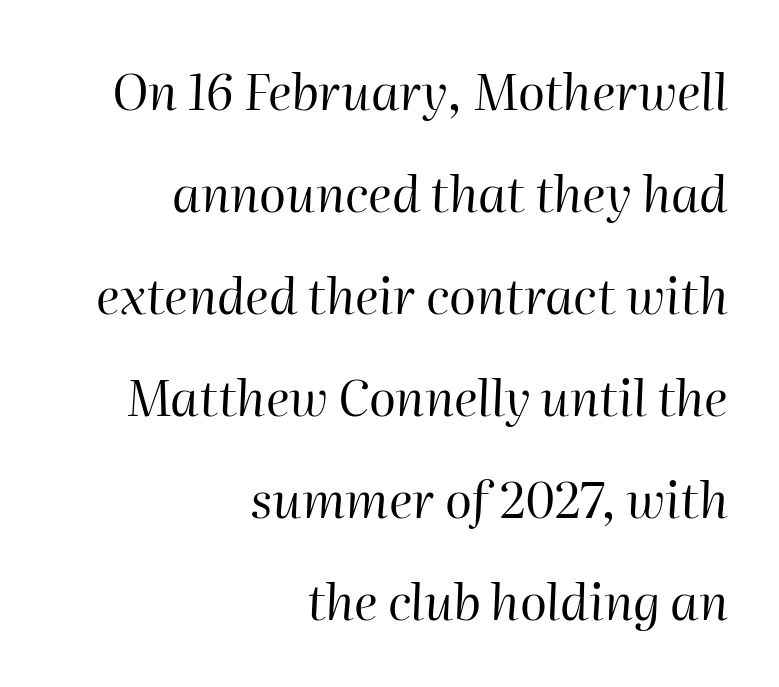
Nothing heavy about these letters — not bold at all. The space between consecutive lines is lavish. Which margin do the lines hug? The right one — the left edge is uneven. Spacing verdict: proportional, widths tailored to each character. Emphasis-style slanted type is in use.
